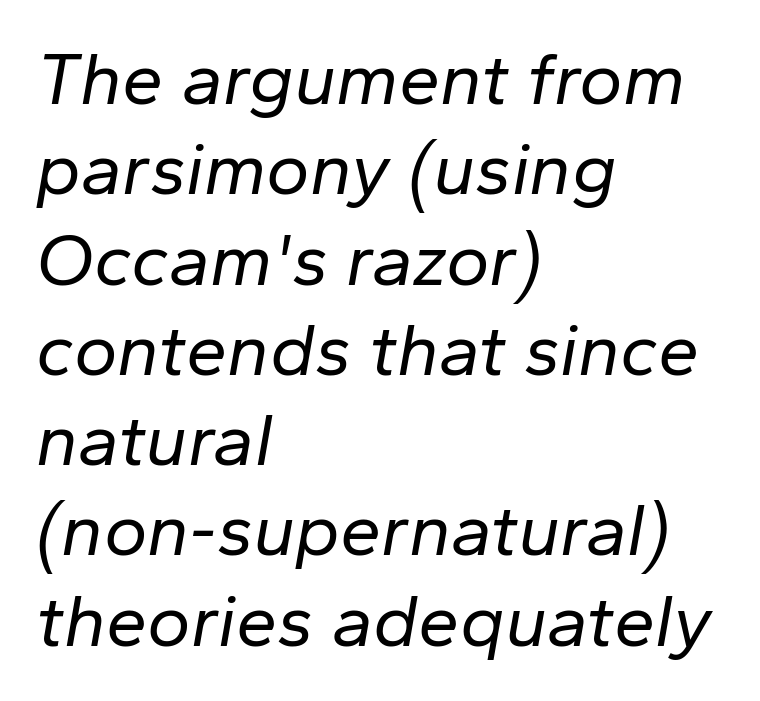
Q: Is the text bold? A: No.
Q: Is the text italic (slanted)? A: Yes, it leans right by about 10 degrees.
Q: Is the text underlined? A: No.
Q: How is the paragraph aligned? A: Left-aligned.
Q: Is the spacing between letters normal or unusually wide? A: Normal.
Q: Width (condensed, normal, or wide)? A: Normal.
Q: Stroke contrast? A: Low.
Q: x-height? A: Medium.
Q: Monospaced? A: No.
